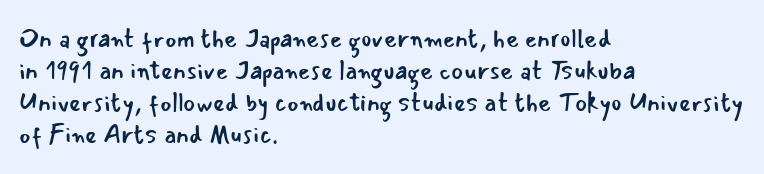
Glance below the letters and you will spot only blank space. The weight tops out at a normal text grade. Teacher's note: observe the even left margin — that is flush-left alignment. Interline gaps are of average width in this sample. In terms of posture, this sample is upright.
